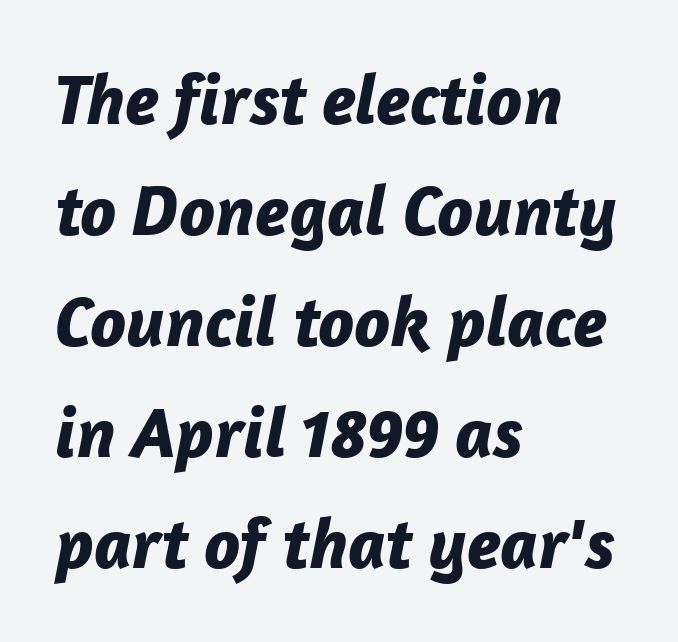
The image shows 72 px bold type, italic (leaning right); set left-aligned, normal line spacing (1.54x), normal letter spacing, not underlined; low stroke contrast and a medium x-height.
